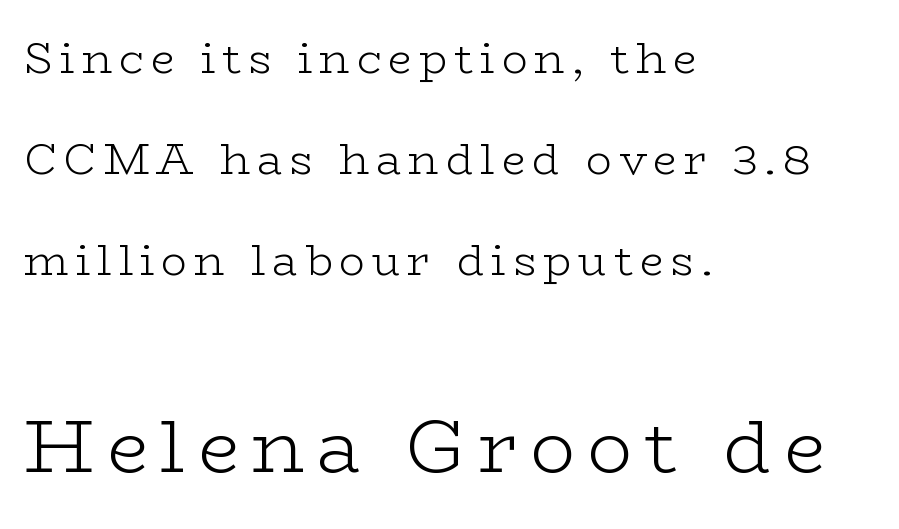
The image shows 75 px light, wide serif type, upright; set left-aligned, loose line spacing (2.35x), not underlined; the second (bottom) block is 1.74x larger; low stroke contrast and a medium x-height.
